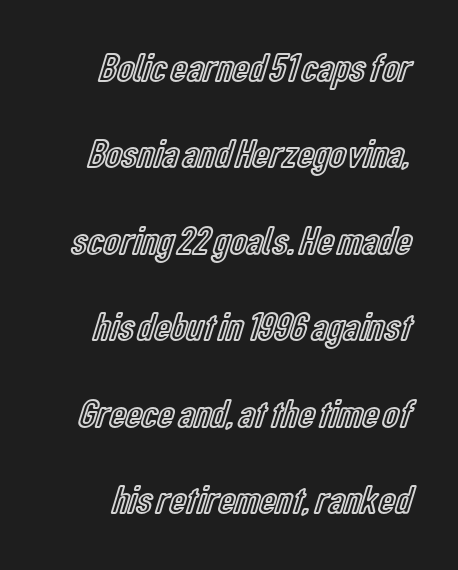
Compared with typical body copy, the letter spacing here is the same. Is there much room between lines? Yes — plenty of vertical air separates them. Proportional: the letters do not fall into vertical columns. Descenders hang freely into open space.
